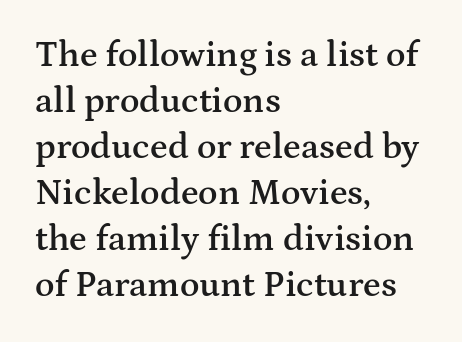
Q: Is the text bold? A: Semi-bold.
Q: Is the text italic (slanted)? A: No, it is upright.
Q: Is the typeface a serif or a sans-serif typeface? A: Serif.
Q: Is the text underlined? A: No.
Q: How is the paragraph aligned? A: Left-aligned.
Q: Is the spacing between letters normal or unusually wide? A: Normal.
Q: Is the spacing between lines tight, normal or loose? A: Normal.
Q: Width (condensed, normal, or wide)? A: Wide.
Q: Stroke contrast? A: Medium.
Q: x-height? A: Medium.
Q: Monospaced? A: No.
